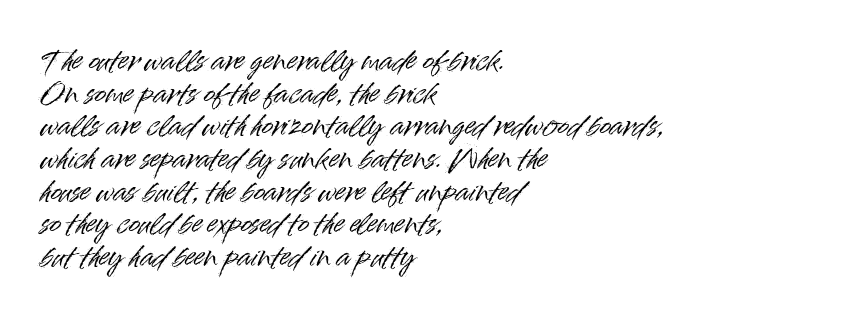
The image shows 27 px text type; set left-aligned, line spacing 1.21x, normal letter spacing, not underlined.
